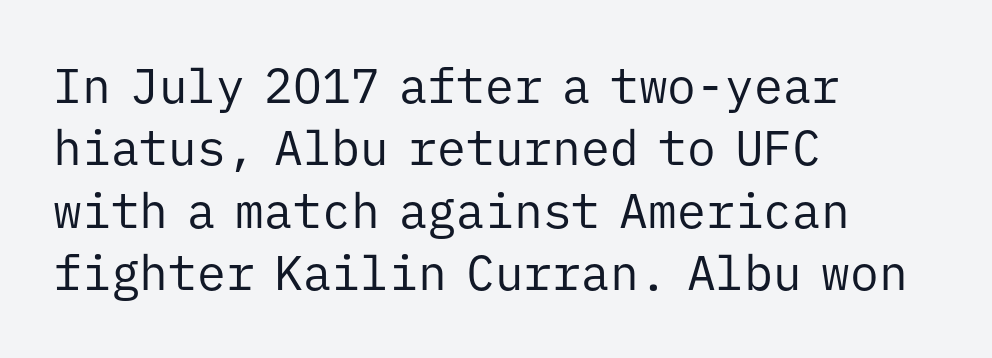
The passage shown is typed in a monospace face where columns stay perfectly aligned. This sample uses an upright cut, with every glyph sitting square on the baseline. Type style note: lacks serifs. Clear beneath every line of the passage. The typeface has the unassuming heft of standard copy or less.
